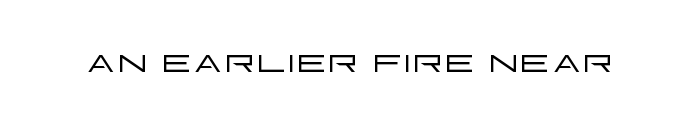
The image shows 47 px light, wide sans-serif type, upright; set normal letter spacing, not underlined; low stroke contrast and a large x-height.
